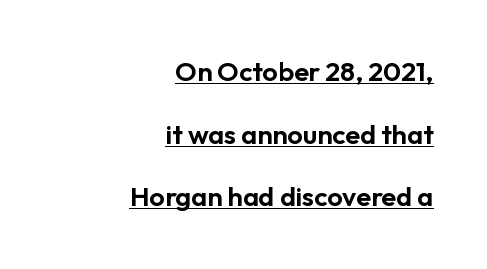
{"italic": "no", "underline": "yes", "align": "right", "line_spacing": "loose", "line_spacing_ratio": 2.32, "letter_spacing": "normal", "letter_spacing_em": 0.0, "glyph_px": 27}
